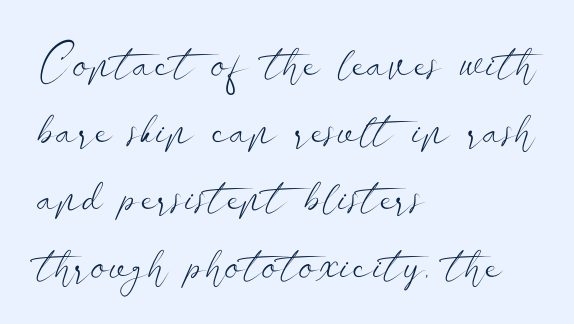
Summary of vertical rhythm: regular, with standard interline spacing. This sample has the flowing, uneven cadence of proportional lettering. Unlike a traditional serif, this face leaves its strokes unadorned. Just letters on the line, the space beneath them empty.
